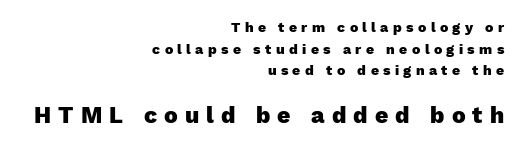
{"italic": "no", "bold": "yes", "underline": "no", "align": "right", "line_spacing": "normal", "line_spacing_ratio": 1.54, "letter_spacing": "wide", "letter_spacing_em": 0.31, "larger_block": "second", "size_ratio": 1.64, "glyph_px": 23}
